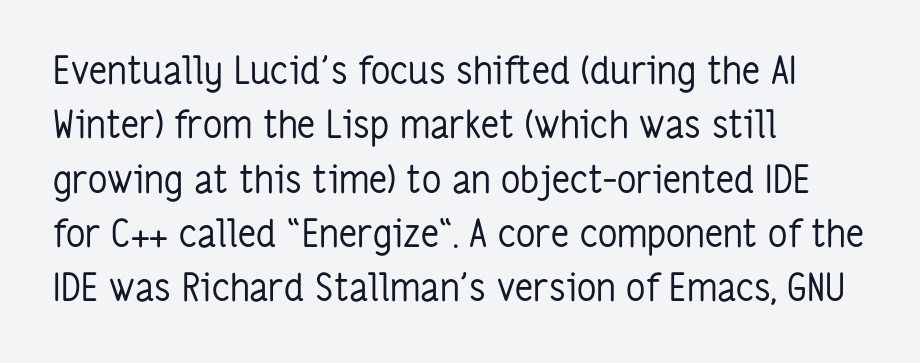
{"serif": "no", "italic": "no", "bold": "no", "weight": "regular", "width": "condensed", "stroke_contrast": "low", "x_height": "medium", "monospaced": "no", "underline": "no", "align": "left", "line_spacing": "normal", "line_spacing_ratio": 1.43, "letter_spacing": "normal", "letter_spacing_em": 0.0, "glyph_px": 38}
